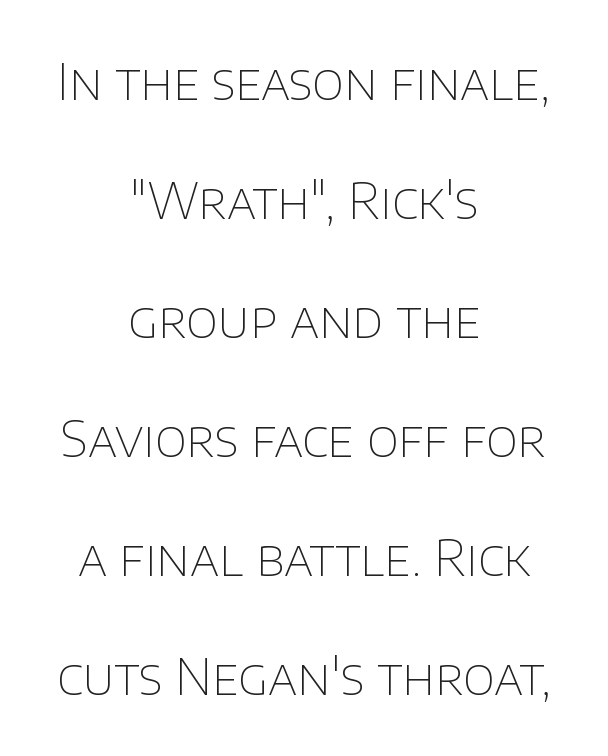
Q: Is the text bold? A: No.
Q: Is the text italic (slanted)? A: No, it is upright.
Q: Is the typeface a serif or a sans-serif typeface? A: Sans-serif.
Q: Is the text underlined? A: No.
Q: How is the paragraph aligned? A: Centered.
Q: Is the spacing between letters normal or unusually wide? A: Normal.
Q: Is the spacing between lines tight, normal or loose? A: Loose.
Q: Width (condensed, normal, or wide)? A: Normal.
Q: Stroke contrast? A: Low.
Q: x-height? A: Large.
Q: Monospaced? A: No.
